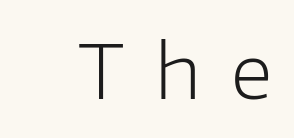
The image shows 74 px light sans-serif type, upright; set unusually wide letter spacing (+0.41 em), not underlined; low stroke contrast and a medium x-height.
